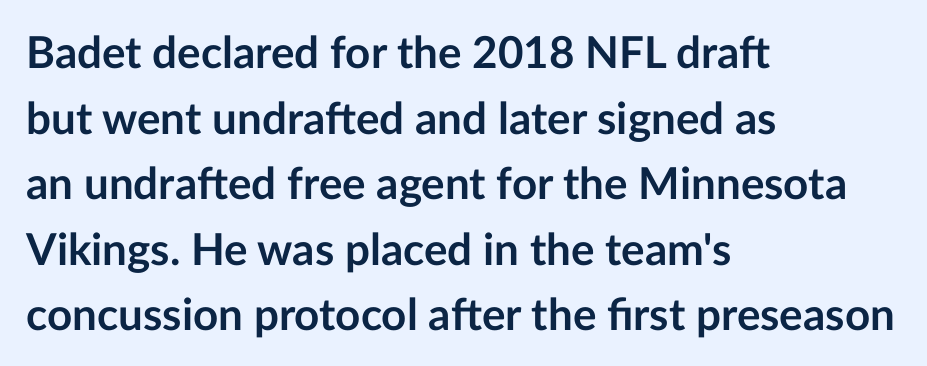
{"serif": "no", "italic": "no", "bold": "yes", "weight": "semibold", "width": "normal", "stroke_contrast": "low", "x_height": "medium", "monospaced": "no", "underline": "no", "align": "left", "line_spacing": "normal", "line_spacing_ratio": 1.49, "letter_spacing": "normal", "letter_spacing_em": 0.0, "glyph_px": 44}
